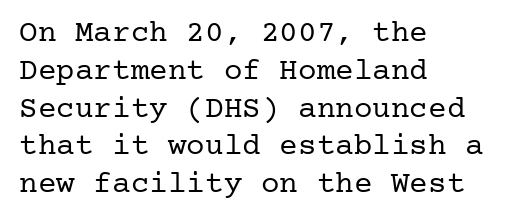
The image shows 31 px regular-weight serif type, upright; set left-aligned, line spacing 1.22x, normal letter spacing, not underlined; low stroke contrast and a medium x-height.
